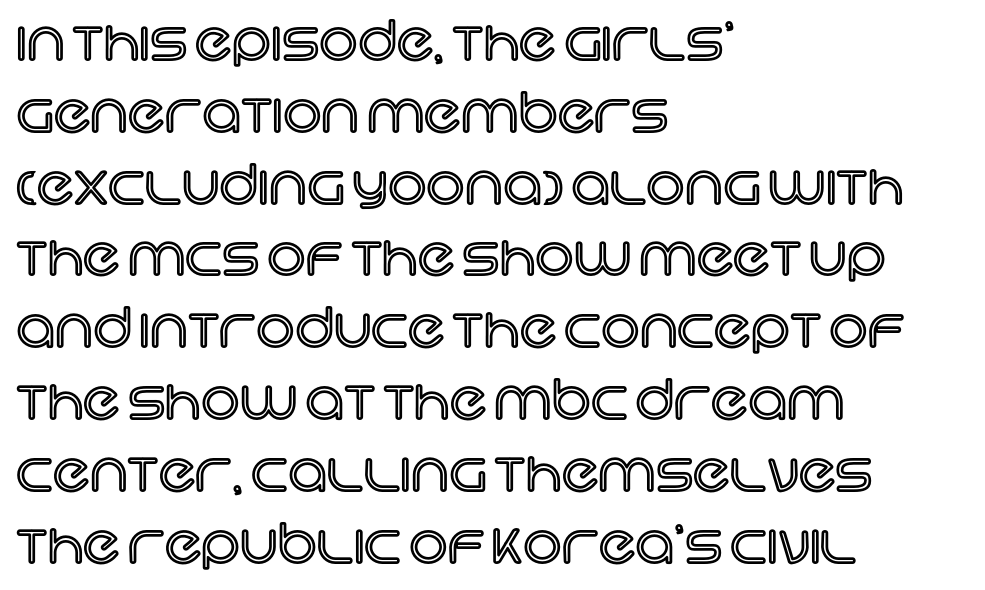
One glance says typical: line gaps are just what's usual. Nobody touched the tracking dial on this one. Line starts are locked; line ends wander. You could not count columns in this text — the font is proportionally spaced. Ordinary non-slanted type is in use. Beneath every word, the page is bare.
